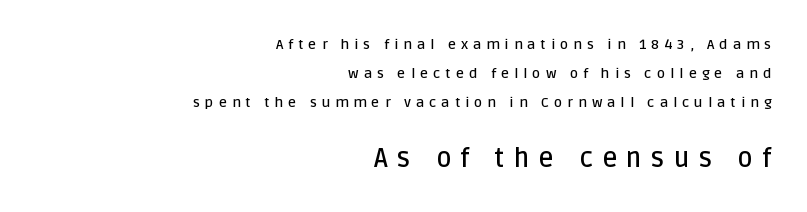
Vertical spacing — loose. Does the bottom block carry the larger type? Yes, it does. The lines are quadded right. Nobody drew a line under any word here. Compared with an ordinary text face, these strokes are moderately heavier — a semibold. Does the lettering tilt? It doesn't — this is upright.
